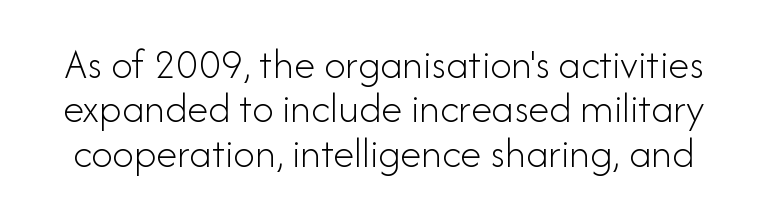
Heft: none added — not bold. Rule under the text: the space is simply empty. You can tell from the bare stems that sans-serif type was used. This is roman type, the default non-slanted kind. Regarding leading, the lines here are crowded together.
